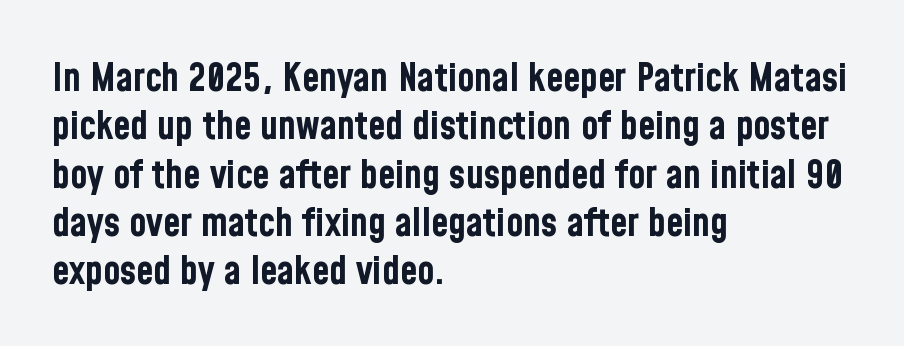
The image shows 39 px bold, condensed sans-serif type, upright; set left-aligned, line spacing 1.24x, normal letter spacing, not underlined; low stroke contrast and a medium x-height.
